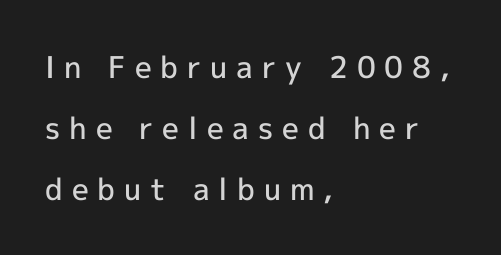
{"serif": "no", "italic": "no", "bold": "semi", "weight": "semibold", "width": "normal", "x_height": "medium", "monospaced": "no", "underline": "no", "align": "left", "line_spacing": "loose", "line_spacing_ratio": 2.03, "letter_spacing": "wide", "letter_spacing_em": 0.3, "glyph_px": 30}
